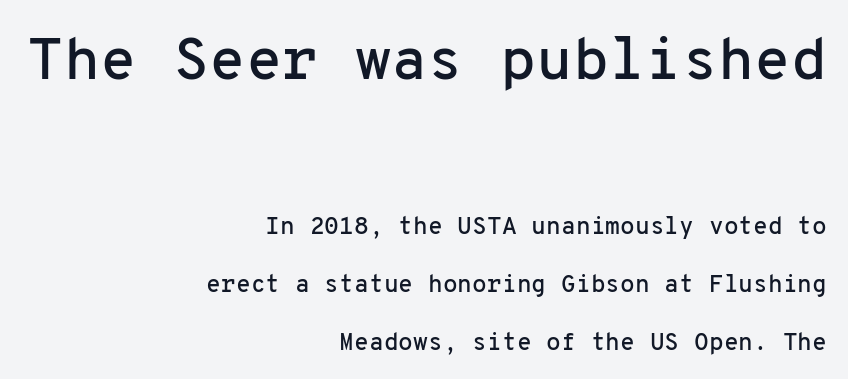
{"serif": "no", "italic": "no", "width": "normal", "stroke_contrast": "low", "x_height": "medium", "monospaced": "yes", "underline": "no", "align": "right", "line_spacing": "loose", "line_spacing_ratio": 2.41, "letter_spacing": "normal", "letter_spacing_em": 0.0, "larger_block": "first", "size_ratio": 2.46, "glyph_px": 59}
